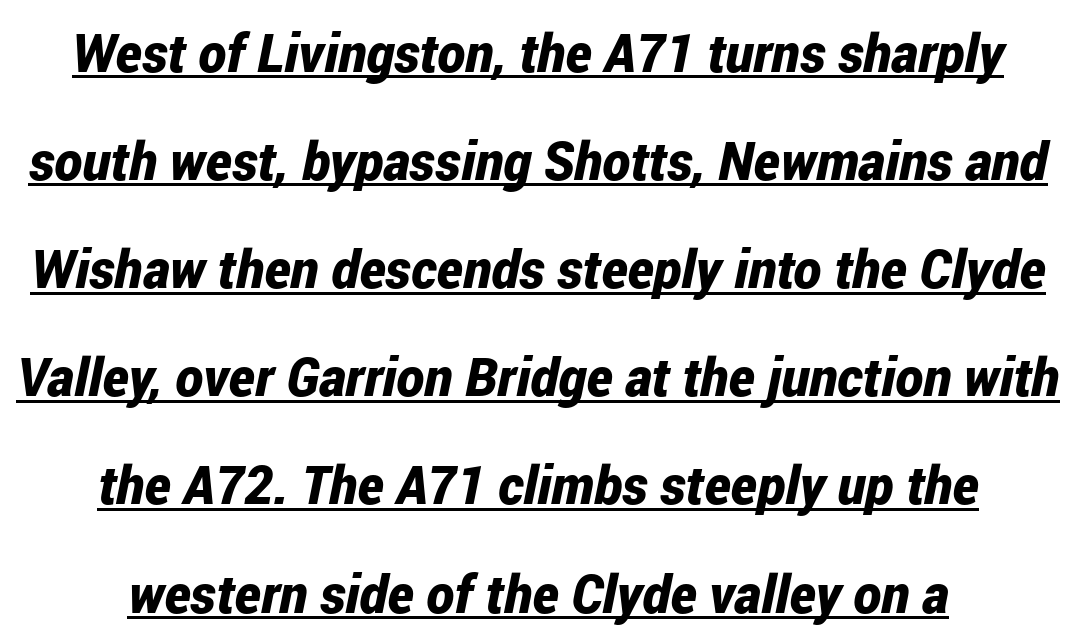
The image shows 53 px bold, condensed type, italic (leaning right); set centered, loose line spacing (2.04x), normal letter spacing, underlined; low stroke contrast and a medium x-height.
